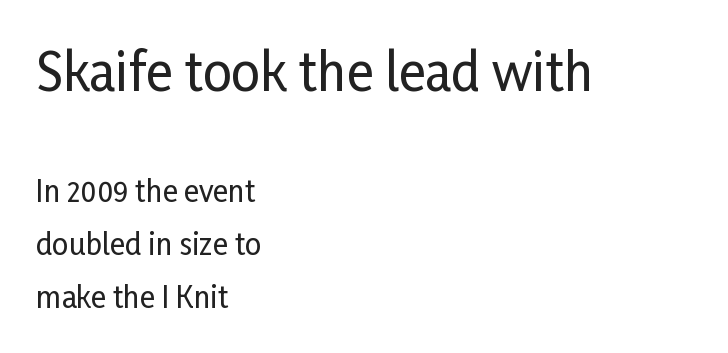
{"serif": "no", "italic": "no", "width": "condensed", "stroke_contrast": "low", "x_height": "medium", "monospaced": "no", "underline": "no", "align": "left", "line_spacing_ratio": 1.84, "letter_spacing": "normal", "letter_spacing_em": 0.0, "larger_block": "first", "size_ratio": 1.76, "glyph_px": 51}
